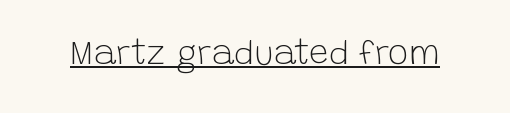
{"serif": "no", "italic": "no", "bold": "no", "weight": "light", "width": "normal", "stroke_contrast": "low", "x_height": "large", "monospaced": "no", "underline": "yes", "letter_spacing": "normal", "letter_spacing_em": 0.0, "glyph_px": 34}
